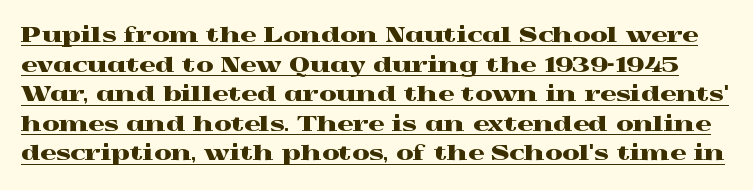
The image shows 20 px text type, upright; set normal line spacing (1.48x), normal letter spacing, underlined.
